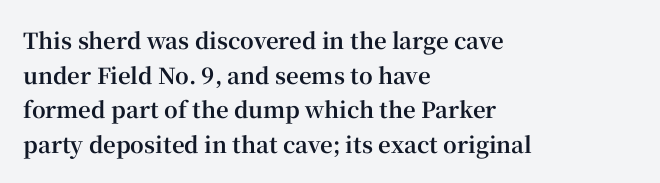
This sample uses an upright cut, with every glyph sitting square on the baseline. Whoever set this chose a conventional vertical rhythm. Students, note that the glyphs here touch the page at normal intervals. Strokes here are thick enough to call this a true bold.
